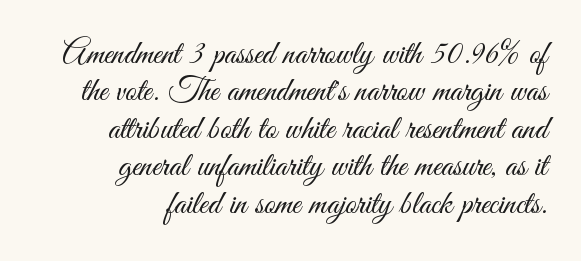
The image shows 34 px light, condensed sans-serif type; set right-aligned, tight line spacing (1.1x), normal letter spacing, not underlined; medium stroke contrast and a small x-height.
